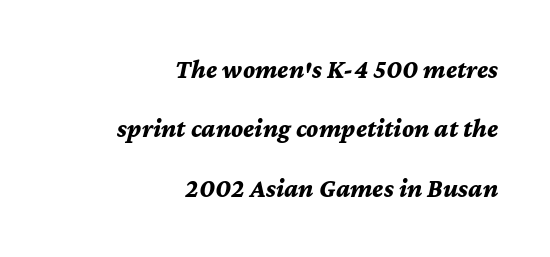
{"italic": "yes", "lean": "right", "slant_degrees": 12, "bold": "yes", "underline": "no", "align": "right", "line_spacing": "loose", "line_spacing_ratio": 2.28, "letter_spacing": "normal", "letter_spacing_em": 0.0, "glyph_px": 26}
